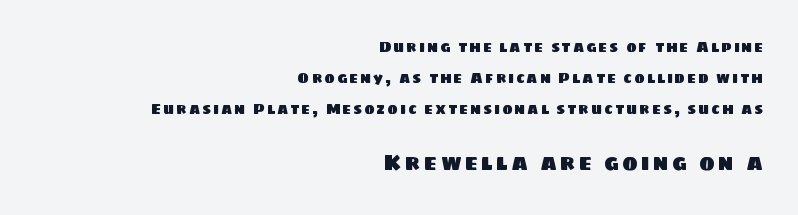
The compositor pushed each line to the right boundary. This block would shrink considerably if given ordinary leading; it's expanded now. Which chunk is bigger? The second one — the bottom block dwarfs the top. Just letters on the line, the space beneath them empty.
